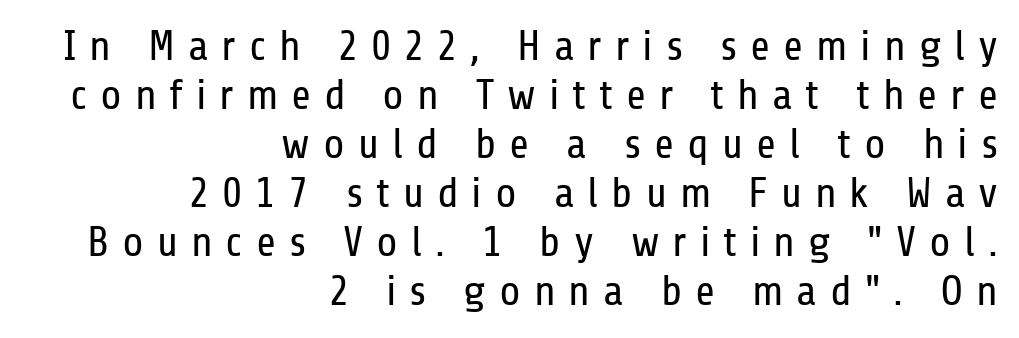
The image shows 43 px regular-weight, condensed sans-serif type, upright; set right-aligned, tight line spacing (1.14x), unusually wide letter spacing (+0.3 em), not underlined; low stroke contrast and a medium x-height.
